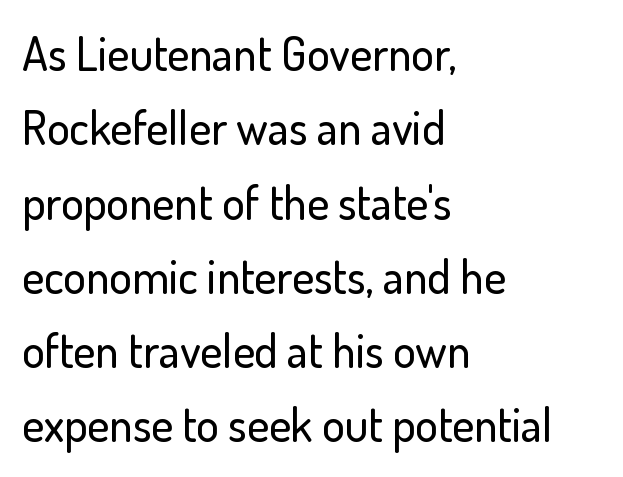
The image shows 47 px sans-serif type, upright; set left-aligned, normal line spacing (1.58x), normal letter spacing, not underlined; low stroke contrast and a small x-height.
